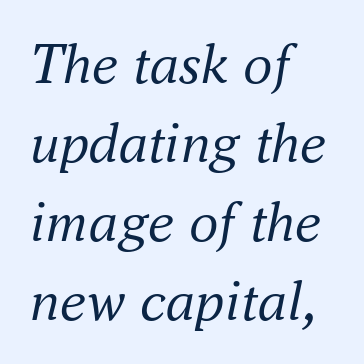
The image shows 59 px regular-weight serif type, italic (leaning right); set left-aligned, normal line spacing (1.34x), normal letter spacing, not underlined; medium stroke contrast and a small x-height.
